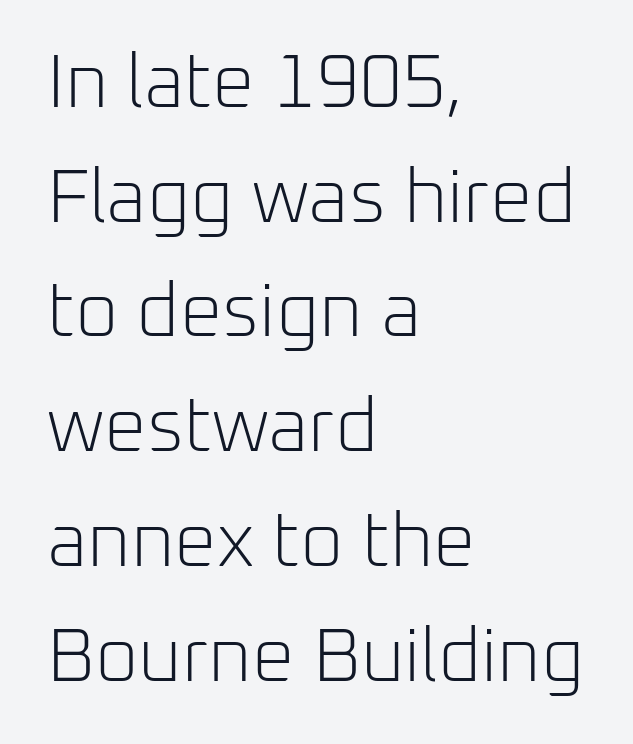
{"serif": "no", "italic": "no", "bold": "no", "weight": "light", "width": "normal", "stroke_contrast": "low", "x_height": "medium", "monospaced": "no", "underline": "no", "align": "left", "line_spacing": "normal", "line_spacing_ratio": 1.53, "letter_spacing": "normal", "letter_spacing_em": 0.0, "glyph_px": 75}
